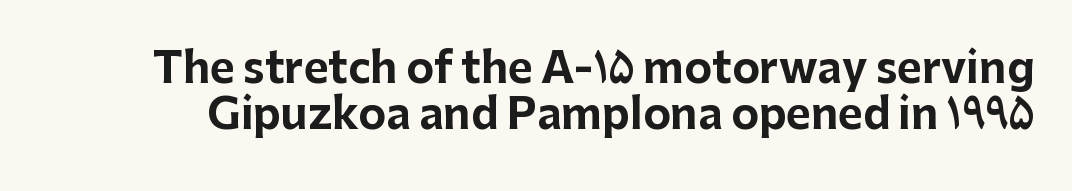
{"serif": "no", "italic": "no", "bold": "yes", "weight": "bold", "width": "normal", "stroke_contrast": "low", "x_height": "medium", "monospaced": "no", "underline": "no", "line_spacing": "tight", "line_spacing_ratio": 1.1, "letter_spacing": "normal", "letter_spacing_em": 0.0, "glyph_px": 42}
